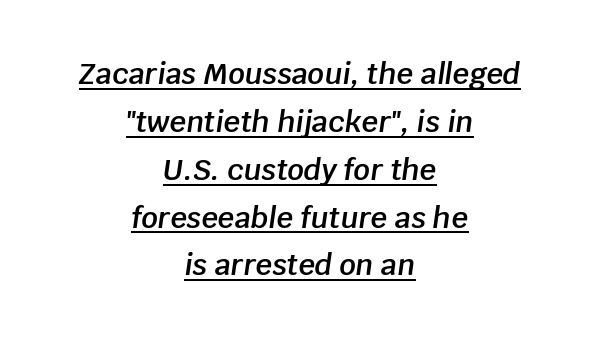
Q: Is the text bold? A: Semi-bold.
Q: Is the text italic (slanted)? A: Yes, it leans right by about 8 degrees.
Q: Is the text underlined? A: Yes.
Q: How is the paragraph aligned? A: Centered.
Q: Is the spacing between letters normal or unusually wide? A: Normal.
Q: Is the spacing between lines tight, normal or loose? A: Normal.
Q: Width (condensed, normal, or wide)? A: Normal.
Q: Stroke contrast? A: Low.
Q: x-height? A: Large.
Q: Monospaced? A: No.
